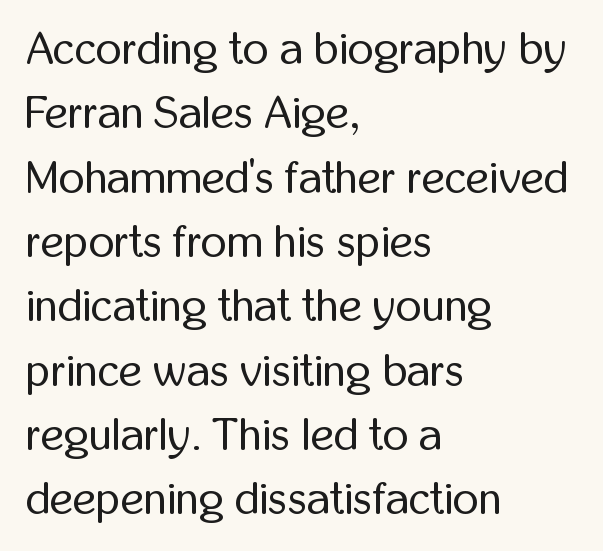
{"serif": "no", "italic": "no", "bold": "no", "weight": "regular", "width": "condensed", "stroke_contrast": "low", "x_height": "medium", "monospaced": "no", "underline": "no", "align": "left", "line_spacing": "normal", "line_spacing_ratio": 1.43, "letter_spacing": "normal", "letter_spacing_em": 0.0, "glyph_px": 45}
